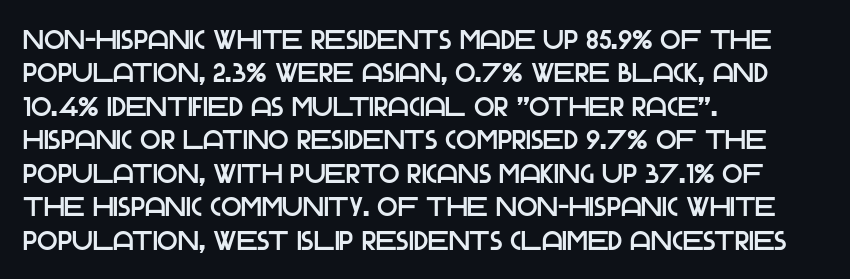
Q: Is the text italic (slanted)? A: No, it is upright.
Q: Is the text underlined? A: No.
Q: How is the paragraph aligned? A: Left-aligned.
Q: Is the spacing between letters normal or unusually wide? A: Normal.
